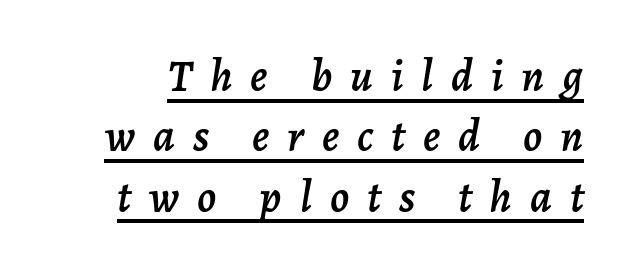
Q: Is the text italic (slanted)? A: Yes, it leans right by about 7 degrees.
Q: Is the text underlined? A: Yes.
Q: Is the spacing between letters normal or unusually wide? A: Unusually wide.
Q: Is the spacing between lines tight, normal or loose? A: Normal.
Q: Width (condensed, normal, or wide)? A: Normal.
Q: Stroke contrast? A: Low.
Q: x-height? A: Medium.
Q: Monospaced? A: No.
